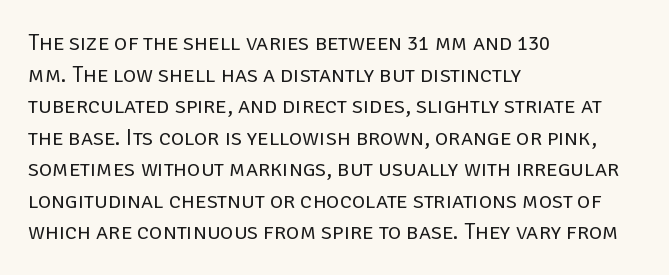
The image shows 23 px text type, upright; set left-aligned, normal line spacing (1.37x), normal letter spacing, not underlined.
